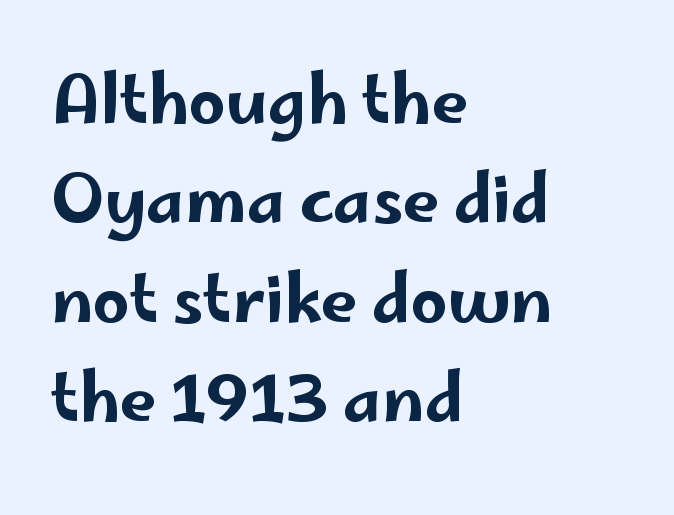
{"serif": "no", "italic": "no", "width": "wide", "stroke_contrast": "low", "x_height": "small", "monospaced": "no", "underline": "no", "align": "left", "line_spacing": "normal", "line_spacing_ratio": 1.53, "letter_spacing": "normal", "letter_spacing_em": 0.0, "glyph_px": 65}
